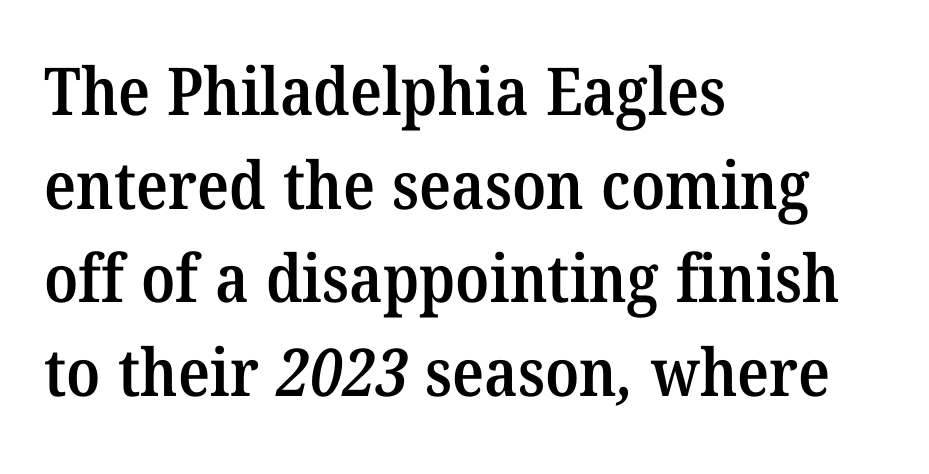
Q: Is the text bold? A: Semi-bold.
Q: Is the typeface a serif or a sans-serif typeface? A: Serif.
Q: Is the text underlined? A: No.
Q: How is the paragraph aligned? A: Left-aligned.
Q: Is the spacing between letters normal or unusually wide? A: Normal.
Q: Is the spacing between lines tight, normal or loose? A: Normal.
Q: Width (condensed, normal, or wide)? A: Normal.
Q: Stroke contrast? A: Medium.
Q: x-height? A: Medium.
Q: Monospaced? A: No.
